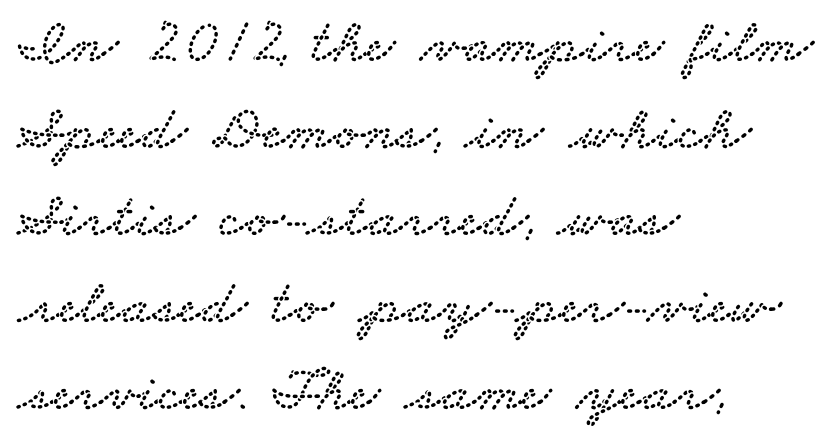
Q: Is the text underlined? A: No.
Q: How is the paragraph aligned? A: Left-aligned.
Q: Is the spacing between letters normal or unusually wide? A: Normal.
Q: Is the spacing between lines tight, normal or loose? A: Normal.
Q: Width (condensed, normal, or wide)? A: Wide.
Q: Stroke contrast? A: Low.
Q: x-height? A: Small.
Q: Monospaced? A: No.
